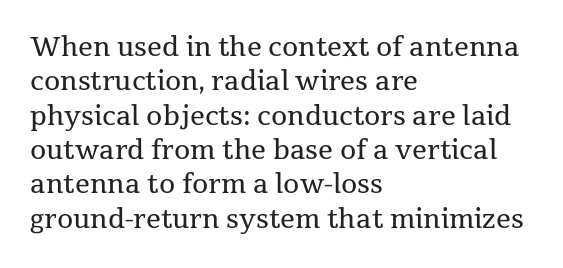
Leftover space on each line is placed entirely after the last word. Notice how the stems are strictly vertical — no italics here. The rendering uses a moderate line-height, typical for paragraphs. Underlining? Definitely not there. A light-to-regular cut is what we see here.
